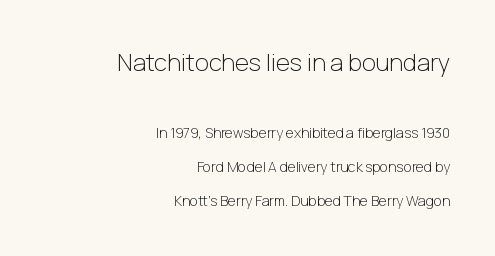
{"italic": "no", "bold": "no", "underline": "no", "align": "right", "line_spacing": "loose", "line_spacing_ratio": 2.43, "letter_spacing": "normal", "letter_spacing_em": 0.0, "larger_block": "first", "size_ratio": 1.71, "glyph_px": 24}
